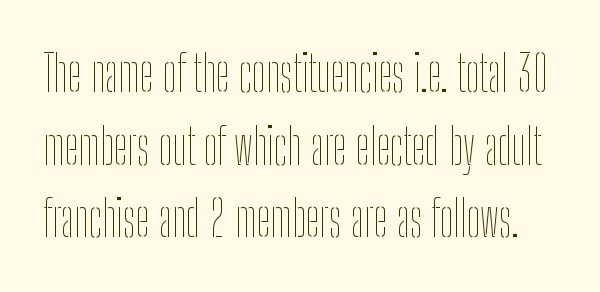
Q: Is the text bold? A: No.
Q: Is the text italic (slanted)? A: No, it is upright.
Q: Is the text underlined? A: No.
Q: Is the spacing between letters normal or unusually wide? A: Normal.
Q: Is the spacing between lines tight, normal or loose? A: Normal.
Q: Width (condensed, normal, or wide)? A: Condensed.
Q: Stroke contrast? A: Low.
Q: x-height? A: Medium.
Q: Monospaced? A: No.
